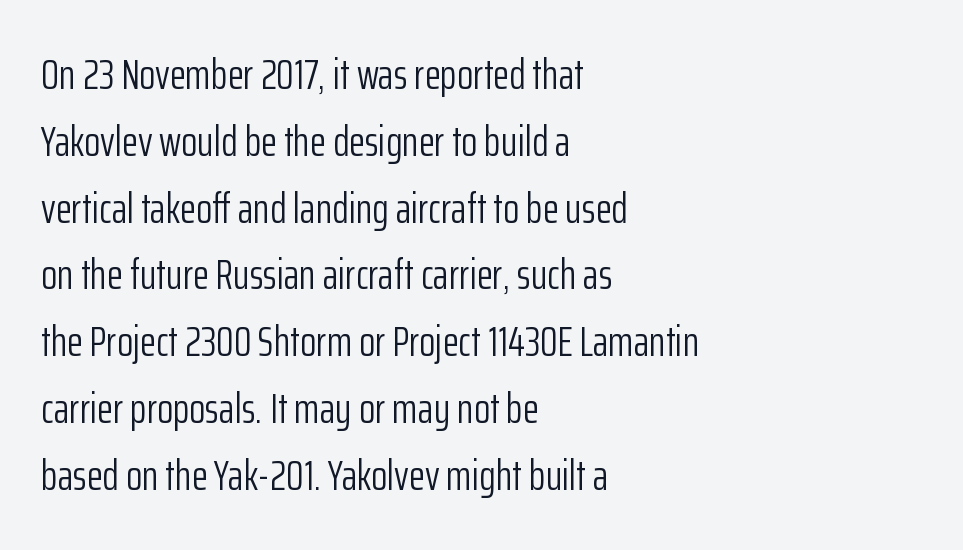
The image shows 42 px light, condensed sans-serif type, upright; set left-aligned, normal line spacing (1.59x), normal letter spacing, not underlined; low stroke contrast and a medium x-height.
